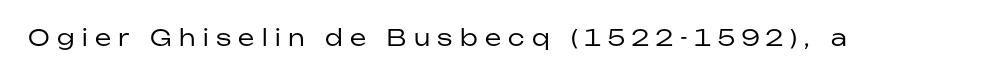
The letterforms sit at book weight or below. Letters rest on an invisible, unmarked baseline. You could only call the tracking loose — the letters float apart. Style check: upright.
